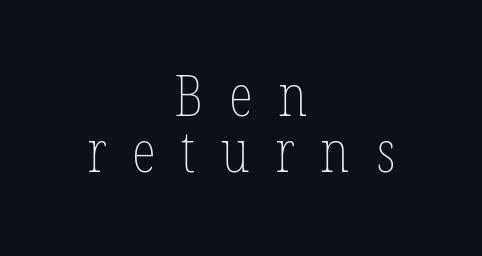
The image shows 57 px thin, condensed type; set centered, tight line spacing (0.98x), unusually wide letter spacing (+0.45 em), not underlined; low stroke contrast and a medium x-height.
